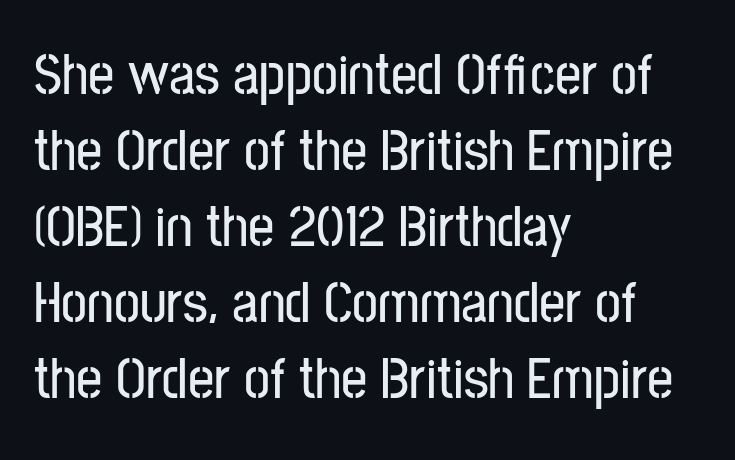
This sample uses plain, unmodified letter spacing. A typesetter would label this face a sans. Character widths vary here, with narrow letters taking less room than wide ones. Teacher's note: observe the even left margin — that is flush-left alignment.
